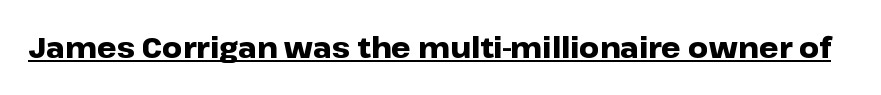
The image shows 28 px heavy, wide sans-serif type, upright; set normal letter spacing, underlined; low stroke contrast and a medium x-height.
